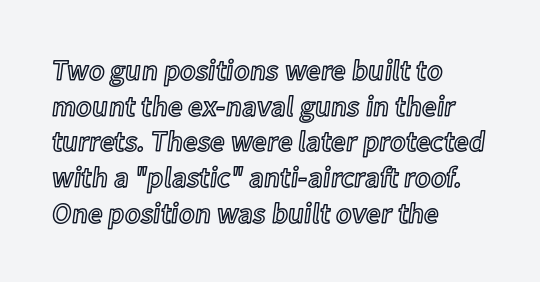
{"width": "normal", "x_height": "medium", "monospaced": "no", "underline": "no", "align": "left", "line_spacing_ratio": 1.23, "letter_spacing": "normal", "letter_spacing_em": 0.0, "glyph_px": 29}
